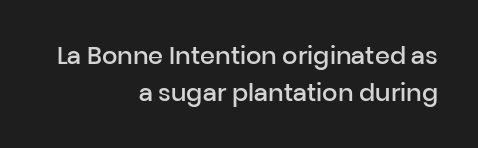
The lettering stays uniformly vertical, giving the passage a roman look. A bit beefed up — I'd call it semibold rather than bold. Does the copy run flush right? Yes — the right margin is perfectly even. The passage shown has conventional tracking throughout.
